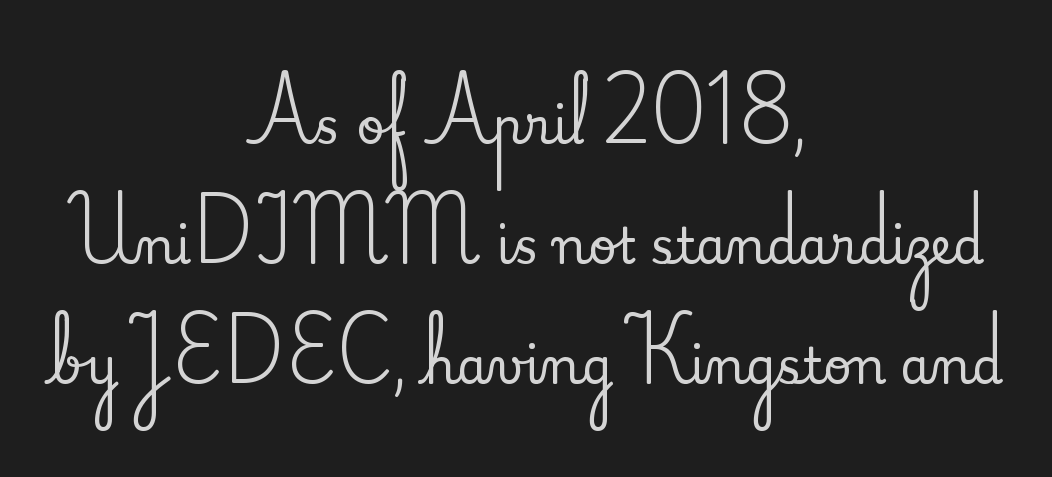
I'd call this a serif setting — the letters wear small feet. This rendering leaves character spacing at its baseline value. These lines are centered, leaving both edges ragged. Baseline-to-baseline distance is far greater than the letter height.
